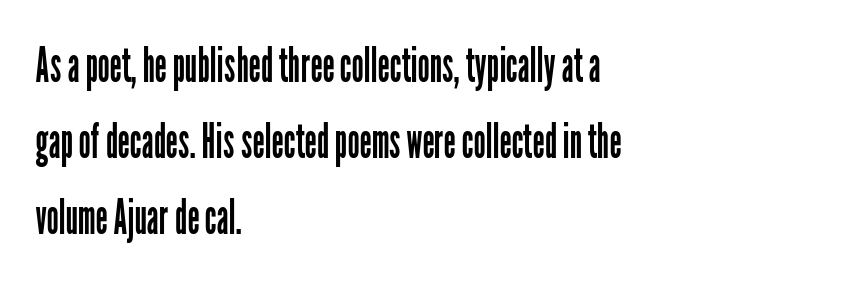
The image shows 48 px regular-weight, condensed sans-serif type, upright; set left-aligned, normal line spacing (1.58x), normal letter spacing, not underlined; low stroke contrast and a medium x-height.
